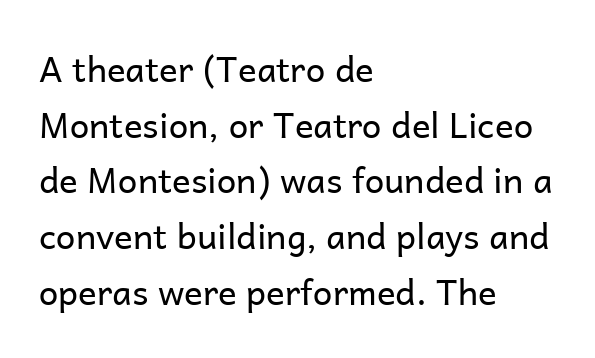
{"serif": "no", "italic": "no", "bold": "no", "weight": "regular", "width": "normal", "stroke_contrast": "low", "x_height": "medium", "monospaced": "no", "underline": "no", "align": "left", "line_spacing": "normal", "line_spacing_ratio": 1.59, "letter_spacing": "normal", "letter_spacing_em": 0.0, "glyph_px": 35}
